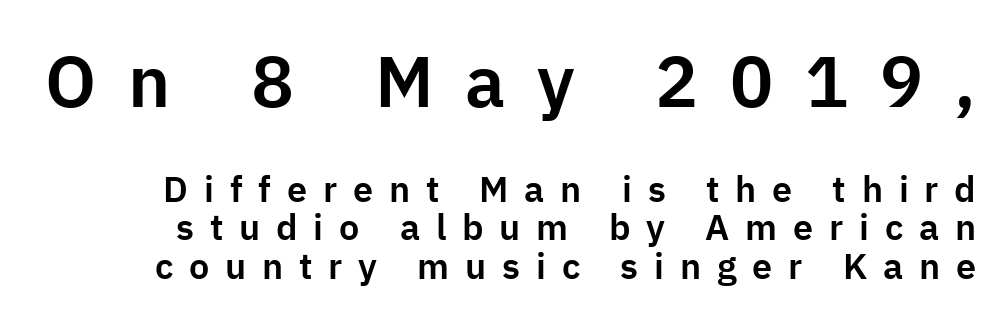
{"serif": "no", "italic": "no", "width": "normal", "stroke_contrast": "low", "x_height": "medium", "monospaced": "no", "underline": "no", "line_spacing": "tight", "line_spacing_ratio": 1.07, "letter_spacing": "wide", "letter_spacing_em": 0.44, "larger_block": "first", "size_ratio": 2.0, "glyph_px": 72}
